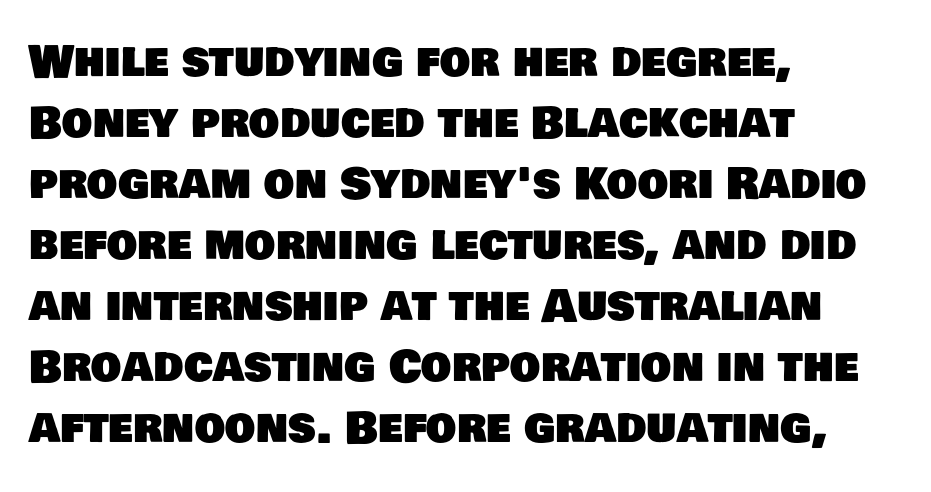
The designer left line spacing at the default. Default kerning and tracking; the words read as compact shapes. The passage shown is not underscored anywhere. The rendering uses natural spacing where letterforms have individual widths. The letters carry no serifs — their stems end cleanly without finishing strokes. Line beginnings align vertically; line endings do not.
